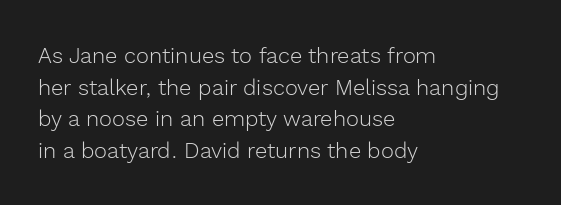
The image shows 22 px text type, upright; set left-aligned, normal line spacing (1.44x), normal letter spacing, not underlined.
